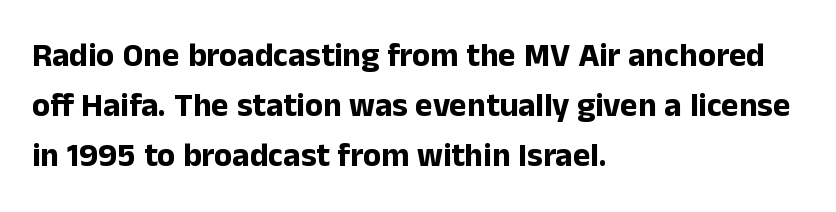
Q: Is the text bold? A: Yes.
Q: Is the text italic (slanted)? A: No, it is upright.
Q: Is the typeface a serif or a sans-serif typeface? A: Sans-serif.
Q: Is the text underlined? A: No.
Q: How is the paragraph aligned? A: Left-aligned.
Q: Is the spacing between letters normal or unusually wide? A: Normal.
Q: Is the spacing between lines tight, normal or loose? A: Normal.
Q: Width (condensed, normal, or wide)? A: Normal.
Q: Stroke contrast? A: Low.
Q: x-height? A: Medium.
Q: Monospaced? A: No.
